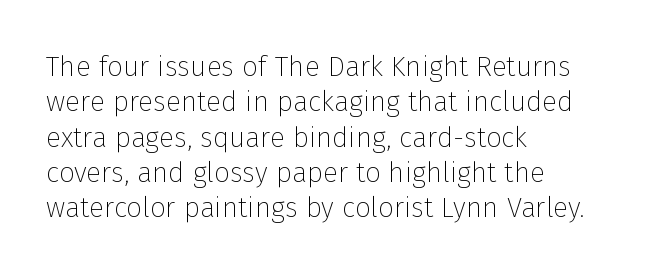
Q: Is the text bold? A: No.
Q: Is the text italic (slanted)? A: No, it is upright.
Q: Is the typeface a serif or a sans-serif typeface? A: Sans-serif.
Q: Is the text underlined? A: No.
Q: How is the paragraph aligned? A: Left-aligned.
Q: Is the spacing between letters normal or unusually wide? A: Normal.
Q: Is the spacing between lines tight, normal or loose? A: Normal.
Q: Width (condensed, normal, or wide)? A: Normal.
Q: Stroke contrast? A: Low.
Q: x-height? A: Medium.
Q: Monospaced? A: No.
